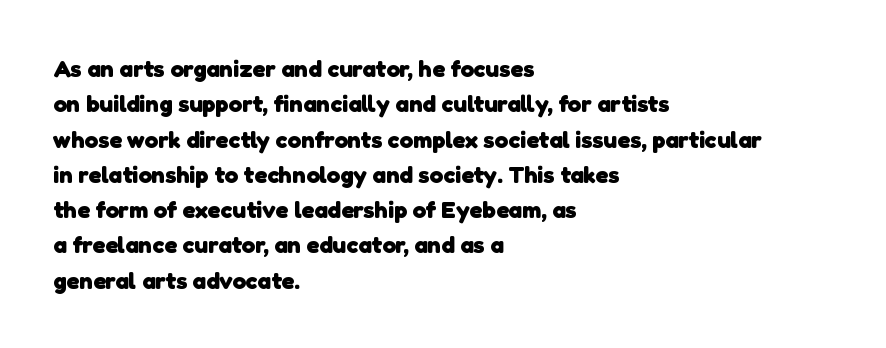
{"bold": "yes", "underline": "no", "align": "left", "line_spacing": "normal", "line_spacing_ratio": 1.47, "letter_spacing": "normal", "letter_spacing_em": 0.0, "glyph_px": 24}
